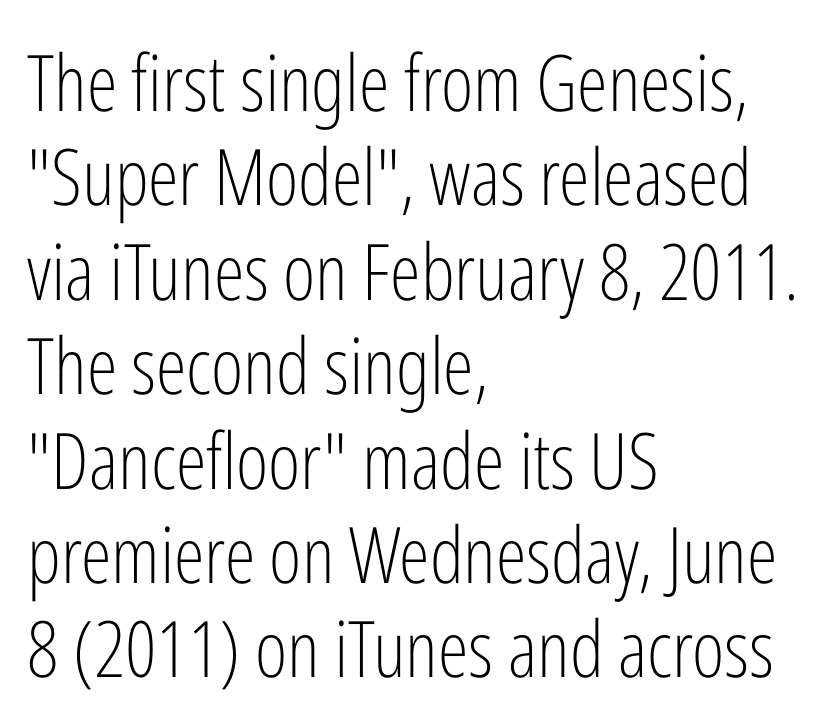
{"serif": "no", "italic": "no", "bold": "no", "weight": "light", "width": "condensed", "stroke_contrast": "low", "x_height": "medium", "monospaced": "no", "underline": "no", "align": "left", "line_spacing_ratio": 1.21, "letter_spacing": "normal", "letter_spacing_em": 0.0, "glyph_px": 78}
